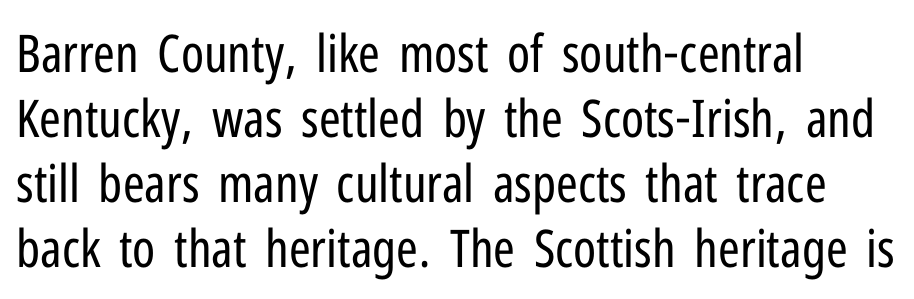
No heavy texture on the line: the type isn't bold. You can tell it's not italic because the verticals are truly vertical. The rendering uses natural spacing where letterforms have individual widths. Between one letter and the next there's only the usual sliver of space.
